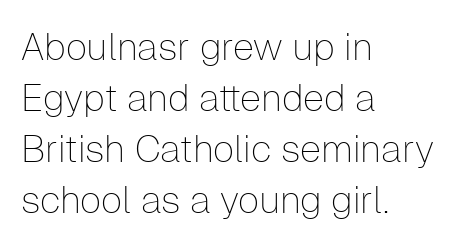
Examine the stroke ends and you'll find no serifs. The letters advance in unequal steps, a hallmark of proportional type. The zone under the glyphs is completely vacant. Is there any slant? The stems are plumb. In terms of letterspacing, this is plain default setting. Each new line begins a customary step beneath the previous one.
